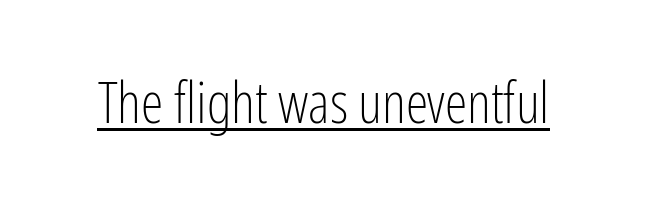
{"serif": "no", "italic": "no", "bold": "no", "weight": "light", "width": "condensed", "stroke_contrast": "low", "x_height": "medium", "monospaced": "no", "underline": "yes", "letter_spacing": "normal", "letter_spacing_em": 0.0, "glyph_px": 57}
